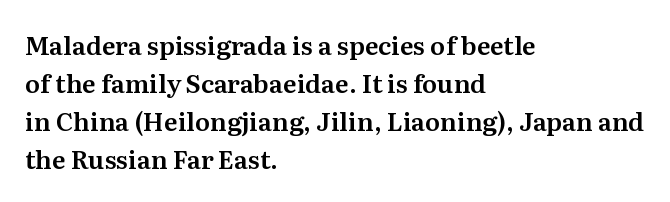
Plain, unruled lines of type. Each word holds together tightly as a unit, with standard inter-letter gaps. Every row of glyphs begins at an identical x-position on the left. Leading matches the norm, producing a regular column.
